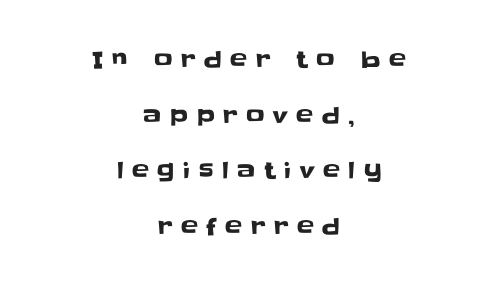
Q: Is the text italic (slanted)? A: No, it is upright.
Q: Is the text underlined? A: No.
Q: How is the paragraph aligned? A: Centered.
Q: Is the spacing between letters normal or unusually wide? A: Unusually wide.
Q: Is the spacing between lines tight, normal or loose? A: Loose.
